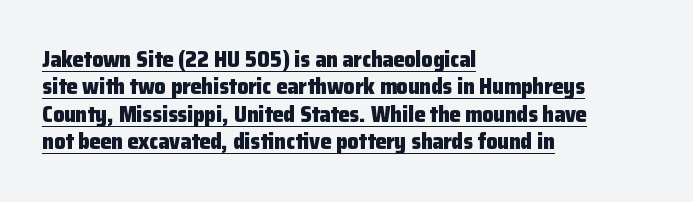
Q: Is the text bold? A: Yes.
Q: Is the text italic (slanted)? A: No, it is upright.
Q: Is the text underlined? A: Yes.
Q: How is the paragraph aligned? A: Left-aligned.
Q: Is the spacing between letters normal or unusually wide? A: Normal.
Q: Is the spacing between lines tight, normal or loose? A: Normal.
